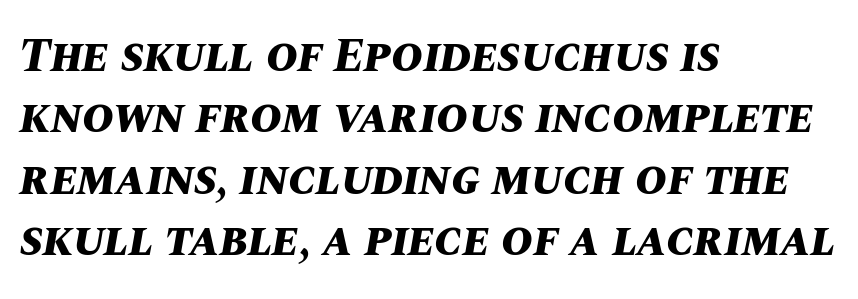
The image shows 48 px bold type, italic (leaning right); set left-aligned, normal line spacing (1.28x), normal letter spacing, not underlined; medium stroke contrast and a large x-height.
